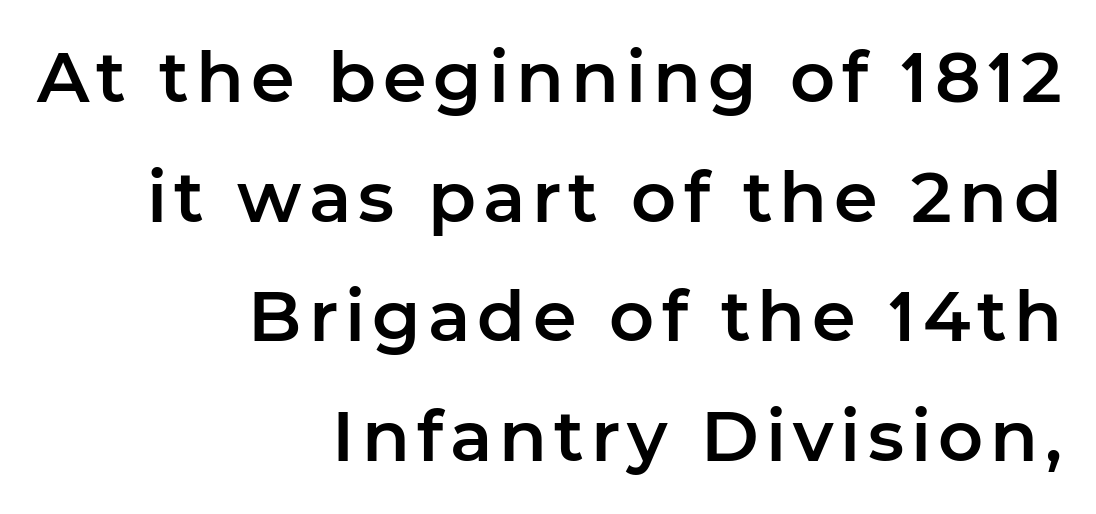
{"serif": "no", "italic": "no", "width": "normal", "stroke_contrast": "low", "x_height": "medium", "monospaced": "no", "underline": "no", "align": "right", "line_spacing_ratio": 1.71, "glyph_px": 70}
